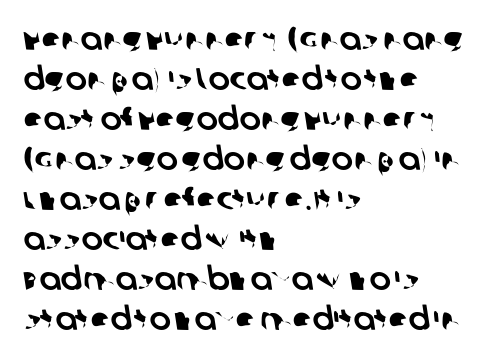
{"serif": "no", "width": "normal", "stroke_contrast": "low", "x_height": "large", "monospaced": "no", "underline": "no", "align": "left", "line_spacing": "normal", "line_spacing_ratio": 1.25, "letter_spacing": "normal", "letter_spacing_em": 0.0, "glyph_px": 32}
